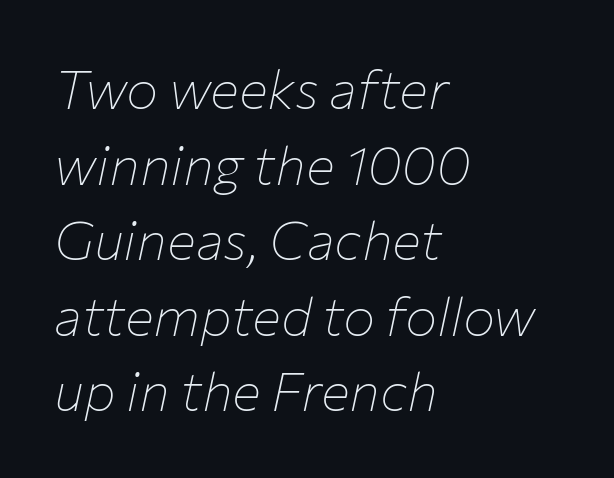
The area under the type is left untouched. Note the varied advance widths — an 'i' is clearly narrower than an 'm'. Is the letter spacing exaggerated? No — it looks like the ordinary default. These lines stack with their left ends in a neat column.
